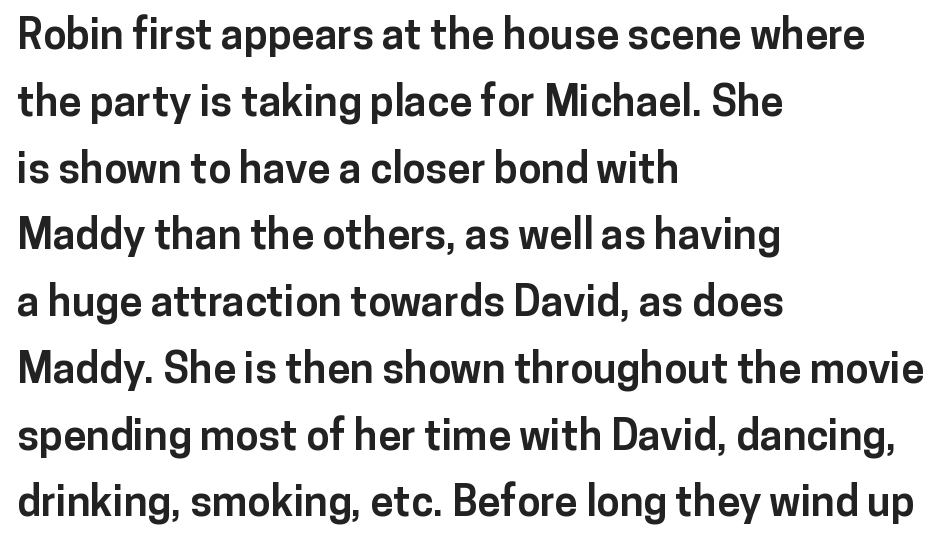
Weight: bold. Clear beneath every line of the passage. Rows of type keep a routine distance in the vertical direction. If you drew a line through each stem, it would be perfectly vertical. Each word holds together tightly as a unit, with standard inter-letter gaps.
